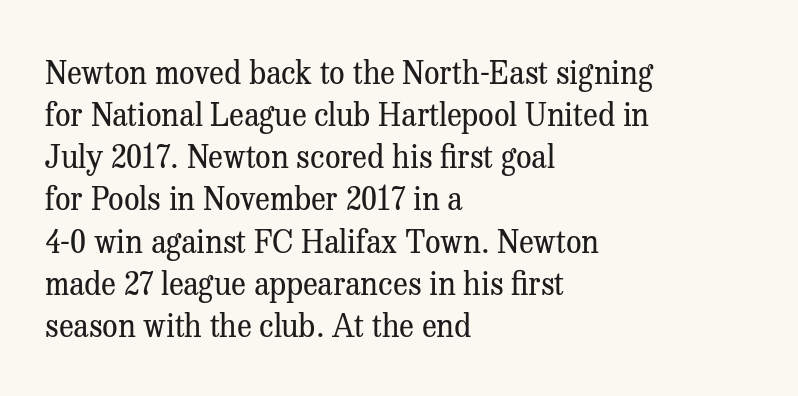
The image shows 31 px regular-weight serif type, upright; set left-aligned, normal line spacing (1.36x), normal letter spacing, not underlined; medium stroke contrast and a medium x-height.
